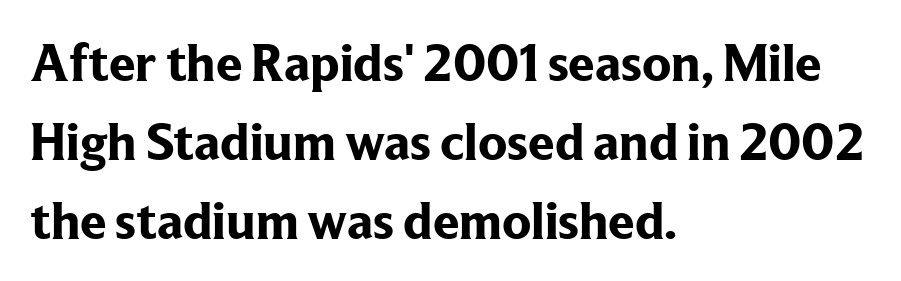
The image shows 53 px bold serif type, upright; set left-aligned, normal line spacing (1.49x), normal letter spacing, not underlined; low stroke contrast and a medium x-height.
